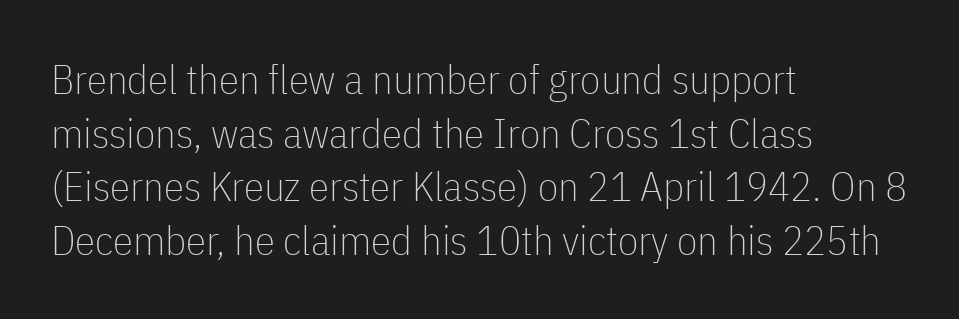
The image shows 41 px thin, condensed sans-serif type, upright; set left-aligned, normal line spacing (1.31x), normal letter spacing, not underlined; low stroke contrast and a medium x-height.
